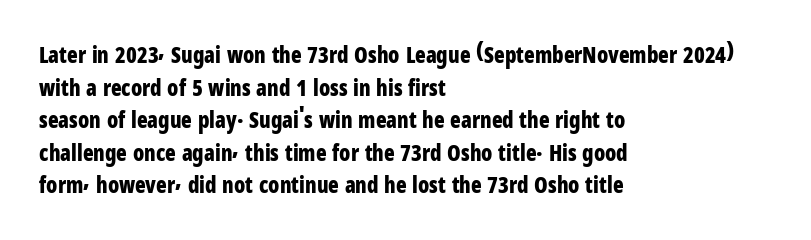
The image shows 22 px bold type, upright; set left-aligned, normal line spacing (1.48x), normal letter spacing, not underlined.
